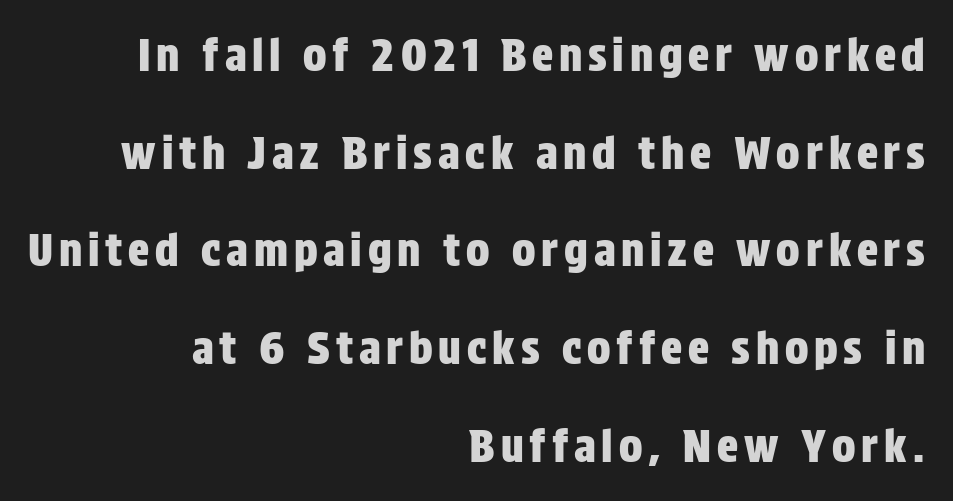
{"serif": "no", "italic": "no", "width": "condensed", "stroke_contrast": "low", "x_height": "large", "monospaced": "no", "underline": "no", "align": "right", "line_spacing": "loose", "line_spacing_ratio": 2.22, "glyph_px": 44}
